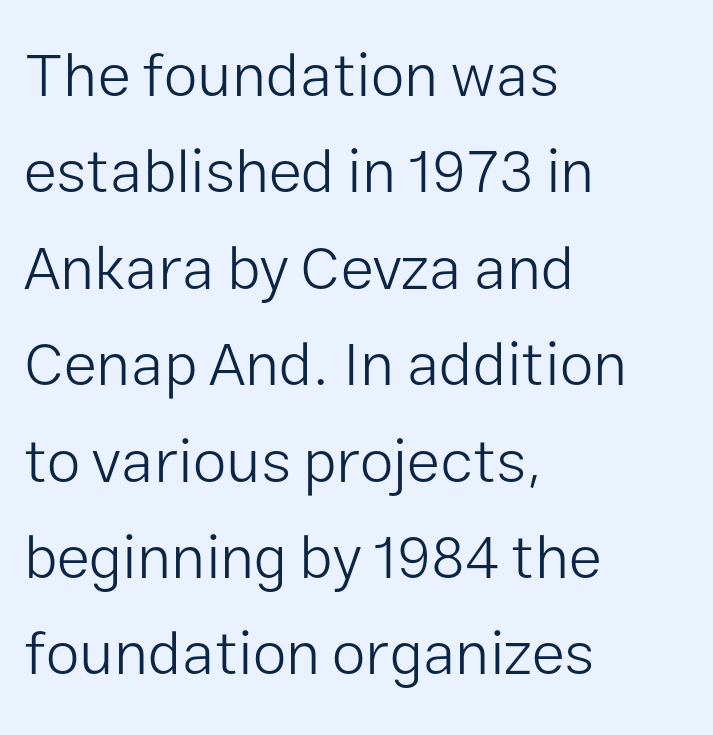
The image shows 61 px light sans-serif type, upright; set left-aligned, normal line spacing (1.58x), normal letter spacing, not underlined; low stroke contrast and a medium x-height.
